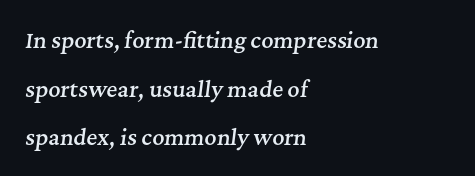
{"italic": "yes", "lean": "right", "slant_degrees": 7, "bold": "semi", "underline": "no", "align": "left", "line_spacing": "loose", "line_spacing_ratio": 2.31, "letter_spacing": "normal", "letter_spacing_em": 0.0, "glyph_px": 21}
